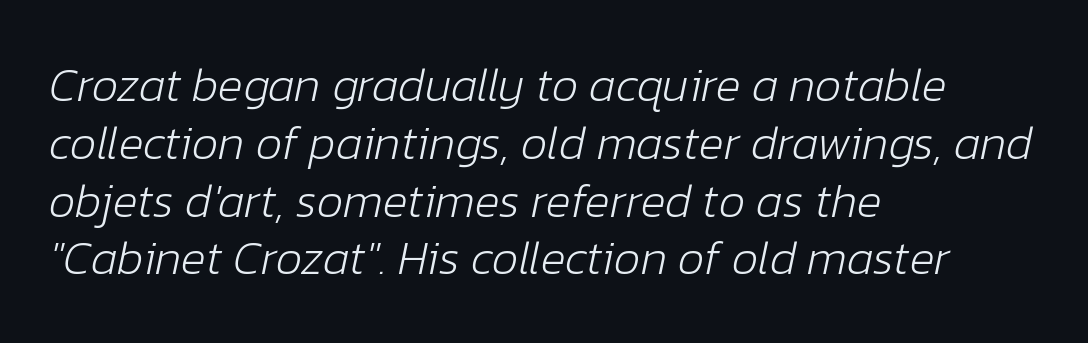
The image shows 47 px light type, italic (leaning right); set left-aligned, line spacing 1.23x, normal letter spacing, not underlined; low stroke contrast and a medium x-height.
